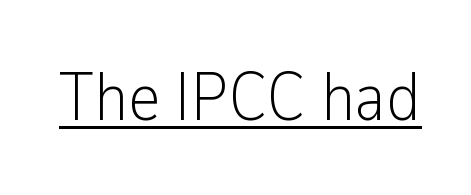
{"serif": "no", "italic": "no", "bold": "no", "weight": "light", "width": "condensed", "stroke_contrast": "low", "x_height": "medium", "monospaced": "no", "underline": "yes", "letter_spacing": "normal", "letter_spacing_em": 0.0, "glyph_px": 69}
